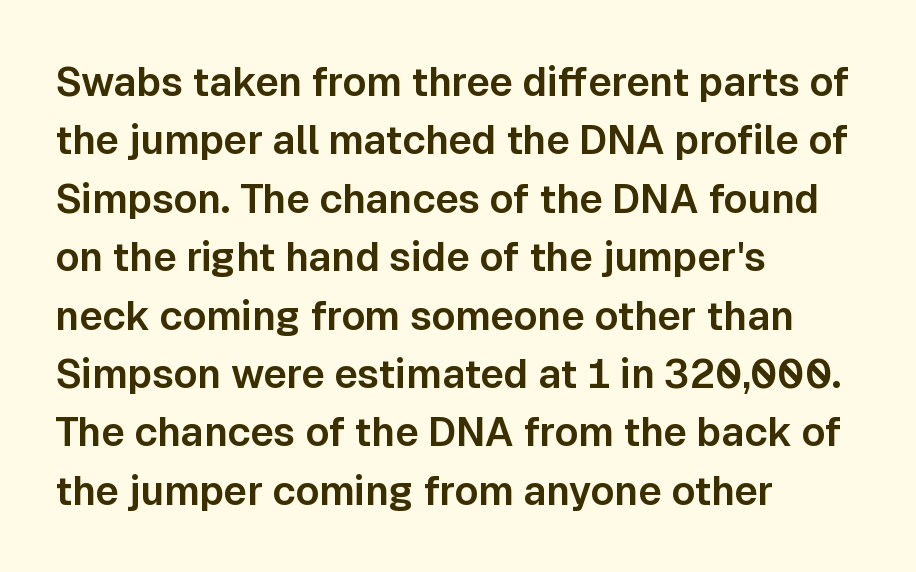
Q: Is the text italic (slanted)? A: No, it is upright.
Q: Is the typeface a serif or a sans-serif typeface? A: Sans-serif.
Q: Is the text underlined? A: No.
Q: How is the paragraph aligned? A: Left-aligned.
Q: Is the spacing between letters normal or unusually wide? A: Normal.
Q: Is the spacing between lines tight, normal or loose? A: Normal.
Q: Width (condensed, normal, or wide)? A: Normal.
Q: Stroke contrast? A: Low.
Q: x-height? A: Medium.
Q: Monospaced? A: No.
